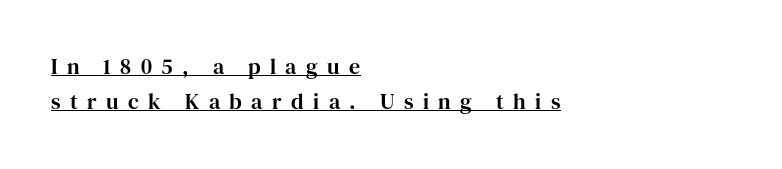
Compared with typical paragraphs, the rows here are spaced about the same. You could only call the tracking loose — the letters float apart. The text block is weighted toward the left margin, trailing off unevenly rightward. The face used here appears with an underline applied. Every stem runs plumb, perpendicular to the baseline.
